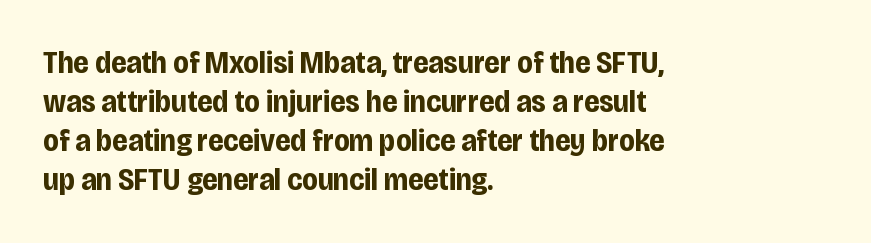
The image shows 32 px bold, condensed sans-serif type, upright; set left-aligned, line spacing 1.22x, normal letter spacing, not underlined; low stroke contrast and a large x-height.
